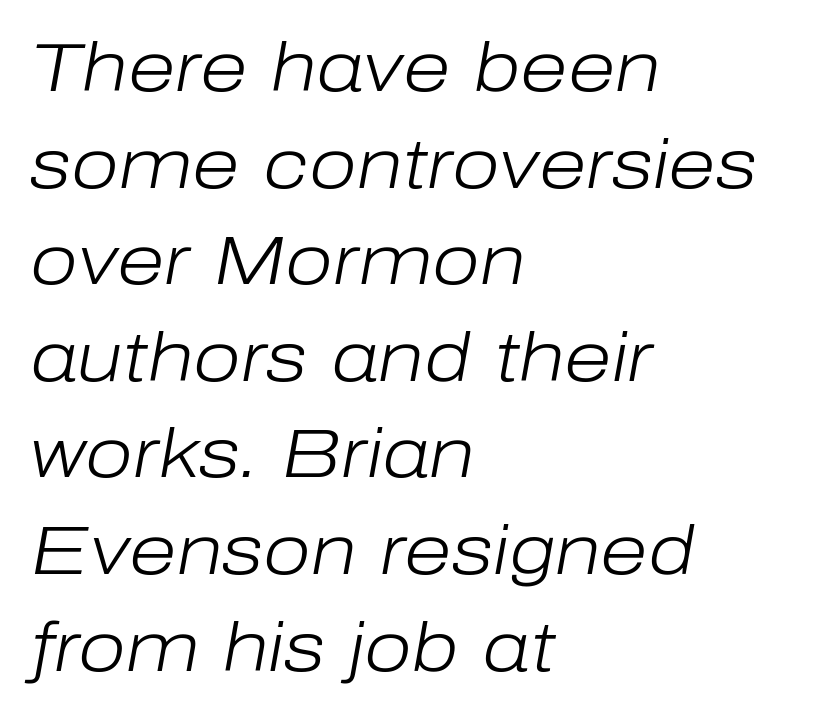
The image shows 69 px light type, italic (leaning right); set left-aligned, normal line spacing (1.4x), normal letter spacing, not underlined; low stroke contrast and a medium x-height.
